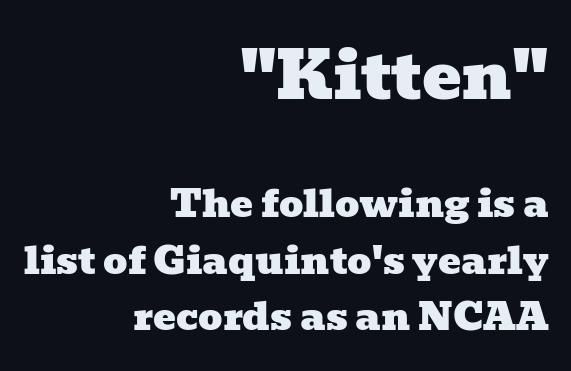
The image shows 66 px wide serif type; set right-aligned, normal line spacing (1.49x), normal letter spacing, not underlined; the first (top) block is 1.74x larger; low stroke contrast and a medium x-height.
